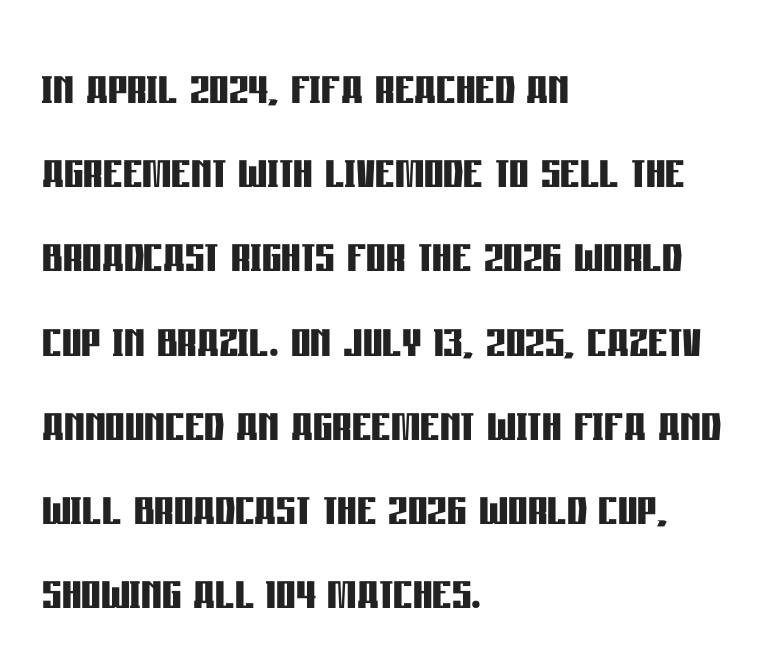
The image shows 61 px semibold, condensed sans-serif type, upright; set left-aligned, normal line spacing (1.38x), normal letter spacing, not underlined; low stroke contrast and a large x-height.
